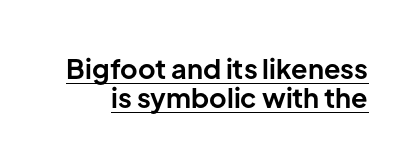
{"italic": "no", "bold": "yes", "underline": "yes", "line_spacing": "tight", "line_spacing_ratio": 1.06, "letter_spacing": "normal", "letter_spacing_em": 0.0, "glyph_px": 27}
